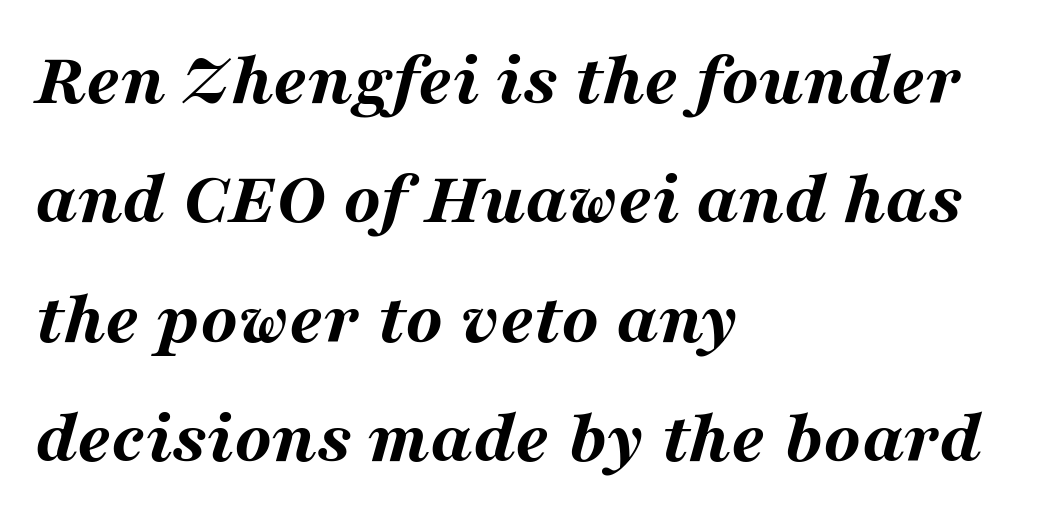
Q: Is the text bold? A: Yes.
Q: Is the text italic (slanted)? A: Yes, it leans right by about 16 degrees.
Q: Is the text underlined? A: No.
Q: How is the paragraph aligned? A: Left-aligned.
Q: Is the spacing between letters normal or unusually wide? A: Normal.
Q: Is the spacing between lines tight, normal or loose? A: Normal.
Q: Width (condensed, normal, or wide)? A: Wide.
Q: Stroke contrast? A: Medium.
Q: x-height? A: Medium.
Q: Monospaced? A: No.
